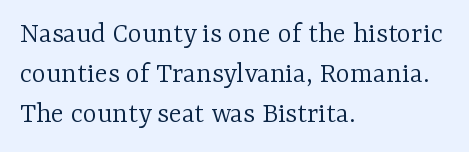
Q: Is the text bold? A: No.
Q: Is the text italic (slanted)? A: No, it is upright.
Q: Is the typeface a serif or a sans-serif typeface? A: Serif.
Q: Is the text underlined? A: No.
Q: How is the paragraph aligned? A: Left-aligned.
Q: Is the spacing between letters normal or unusually wide? A: Normal.
Q: Is the spacing between lines tight, normal or loose? A: Normal.
Q: Width (condensed, normal, or wide)? A: Normal.
Q: Stroke contrast? A: Low.
Q: x-height? A: Medium.
Q: Monospaced? A: No.
